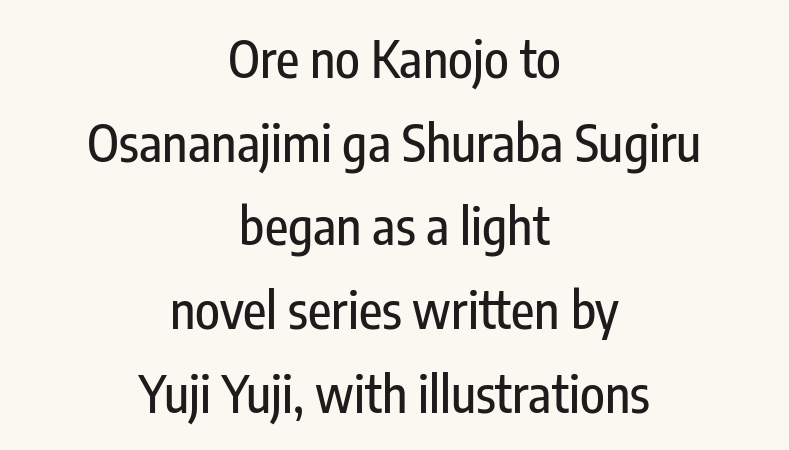
The image shows 51 px condensed sans-serif type, upright; set centered, normal line spacing (1.64x), normal letter spacing, not underlined; low stroke contrast and a medium x-height.
